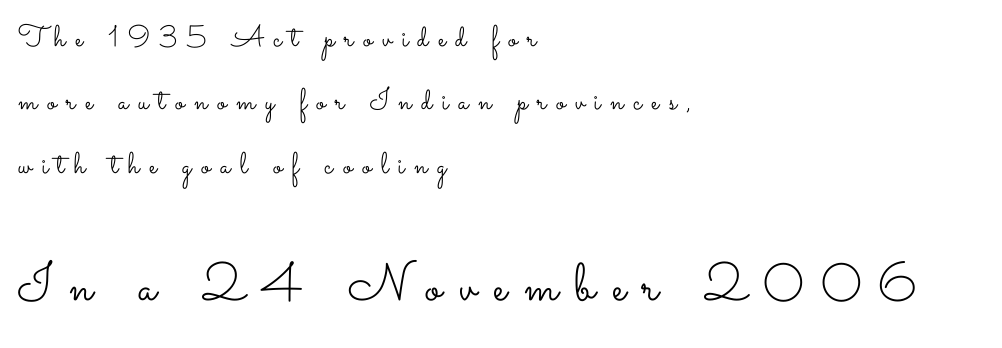
The image shows 53 px light, wide type; set left-aligned, loose line spacing (2.11x), unusually wide letter spacing (+0.32 em), not underlined; the second (bottom) block is 1.77x larger; low stroke contrast and a small x-height.
